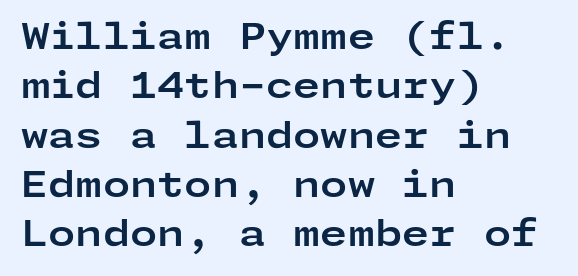
The typesetting leans heavy: a genuine bold. The rendering keeps characters at their native spacing. Stroke terminals: plain, sans-serif. Beneath every word, the page is bare. In CSS terms this would be text-align: left.
